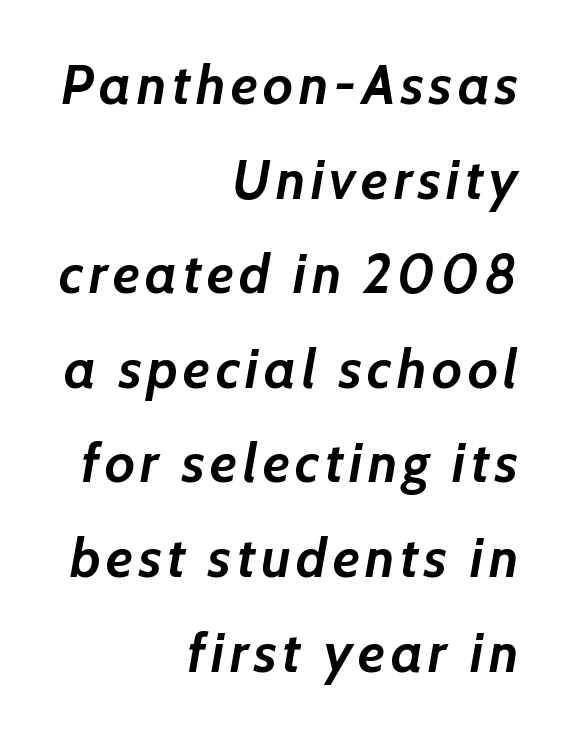
{"italic": "yes", "lean": "right", "slant_degrees": 7, "bold": "yes", "weight": "semibold", "width": "normal", "stroke_contrast": "low", "x_height": "medium", "monospaced": "no", "underline": "no", "align": "right", "line_spacing_ratio": 1.72, "glyph_px": 55}
